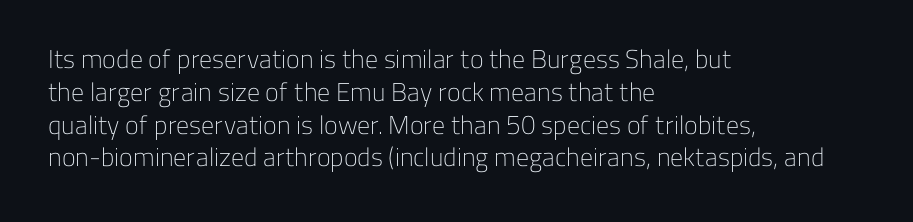
Q: Is the text bold? A: No.
Q: Is the text italic (slanted)? A: No, it is upright.
Q: Is the text underlined? A: No.
Q: How is the paragraph aligned? A: Left-aligned.
Q: Is the spacing between letters normal or unusually wide? A: Normal.
Q: Is the spacing between lines tight, normal or loose? A: Normal.
